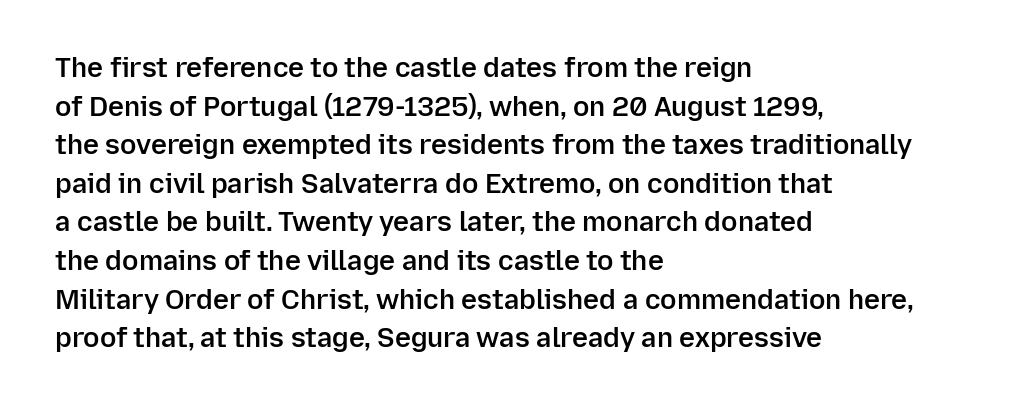
Q: Is the text bold? A: Semi-bold.
Q: Is the text italic (slanted)? A: No, it is upright.
Q: Is the text underlined? A: No.
Q: How is the paragraph aligned? A: Left-aligned.
Q: Is the spacing between letters normal or unusually wide? A: Normal.
Q: Is the spacing between lines tight, normal or loose? A: Normal.
